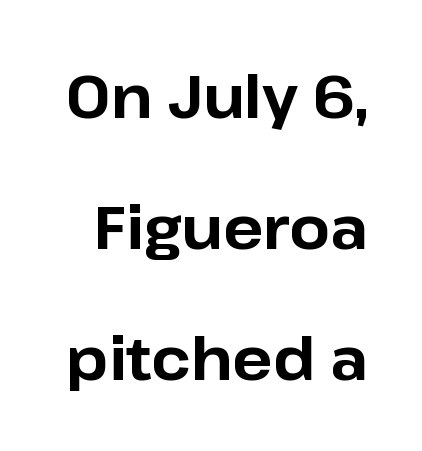
Q: Is the text bold? A: Yes.
Q: Is the text italic (slanted)? A: No, it is upright.
Q: Is the typeface a serif or a sans-serif typeface? A: Sans-serif.
Q: Is the text underlined? A: No.
Q: Is the spacing between letters normal or unusually wide? A: Normal.
Q: Is the spacing between lines tight, normal or loose? A: Loose.
Q: Width (condensed, normal, or wide)? A: Normal.
Q: Stroke contrast? A: Low.
Q: x-height? A: Medium.
Q: Monospaced? A: No.
